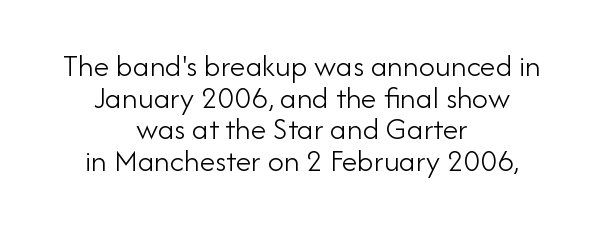
{"serif": "no", "italic": "no", "bold": "no", "weight": "light", "width": "normal", "stroke_contrast": "low", "x_height": "small", "monospaced": "no", "underline": "no", "align": "center", "line_spacing": "tight", "line_spacing_ratio": 0.99, "letter_spacing": "normal", "letter_spacing_em": 0.0, "glyph_px": 32}
